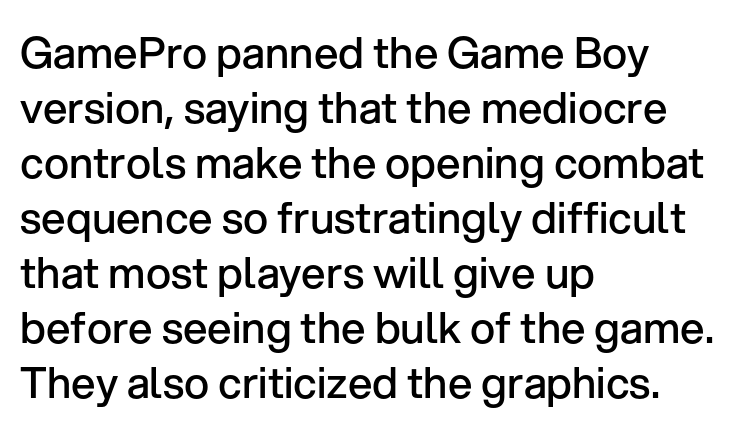
Q: Is the text bold? A: Semi-bold.
Q: Is the text italic (slanted)? A: No, it is upright.
Q: Is the typeface a serif or a sans-serif typeface? A: Sans-serif.
Q: Is the text underlined? A: No.
Q: How is the paragraph aligned? A: Left-aligned.
Q: Is the spacing between letters normal or unusually wide? A: Normal.
Q: Is the spacing between lines tight, normal or loose? A: Normal.
Q: Width (condensed, normal, or wide)? A: Normal.
Q: Stroke contrast? A: Low.
Q: x-height? A: Medium.
Q: Monospaced? A: No.
